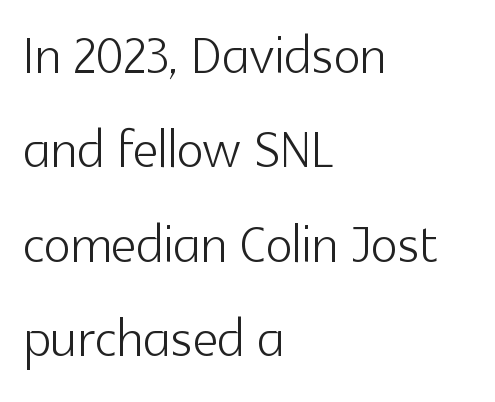
Q: Is the text bold? A: No.
Q: Is the text italic (slanted)? A: No, it is upright.
Q: Is the typeface a serif or a sans-serif typeface? A: Sans-serif.
Q: Is the text underlined? A: No.
Q: How is the paragraph aligned? A: Left-aligned.
Q: Is the spacing between letters normal or unusually wide? A: Normal.
Q: Is the spacing between lines tight, normal or loose? A: Normal.
Q: Width (condensed, normal, or wide)? A: Normal.
Q: x-height? A: Medium.
Q: Monospaced? A: No.
